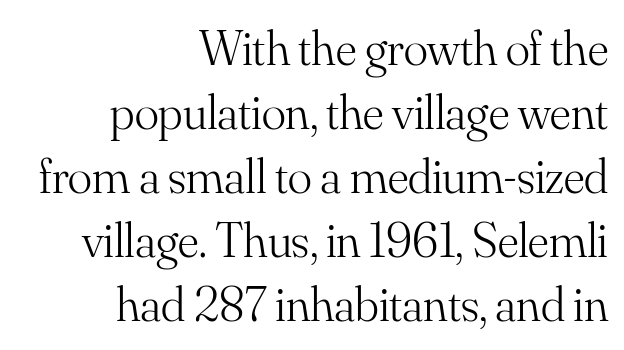
In terms of letterform style, serifs are clearly present. Honestly, the letter spacing is just normal — you wouldn't notice it. Rows of type keep a routine distance in the vertical direction. In terms of posture, this sample is upright. Weight: regular or lighter.
